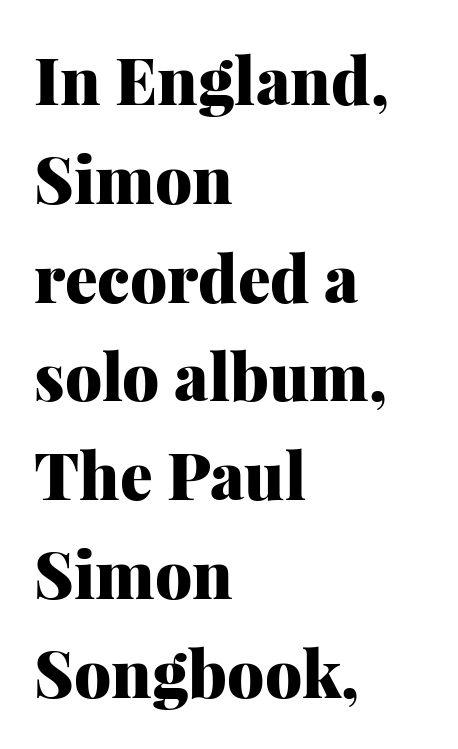
Q: Is the text bold? A: Yes.
Q: Is the text italic (slanted)? A: No, it is upright.
Q: Is the typeface a serif or a sans-serif typeface? A: Serif.
Q: Is the text underlined? A: No.
Q: How is the paragraph aligned? A: Left-aligned.
Q: Is the spacing between letters normal or unusually wide? A: Normal.
Q: Is the spacing between lines tight, normal or loose? A: Normal.
Q: Width (condensed, normal, or wide)? A: Normal.
Q: Stroke contrast? A: Medium.
Q: x-height? A: Medium.
Q: Monospaced? A: No.
